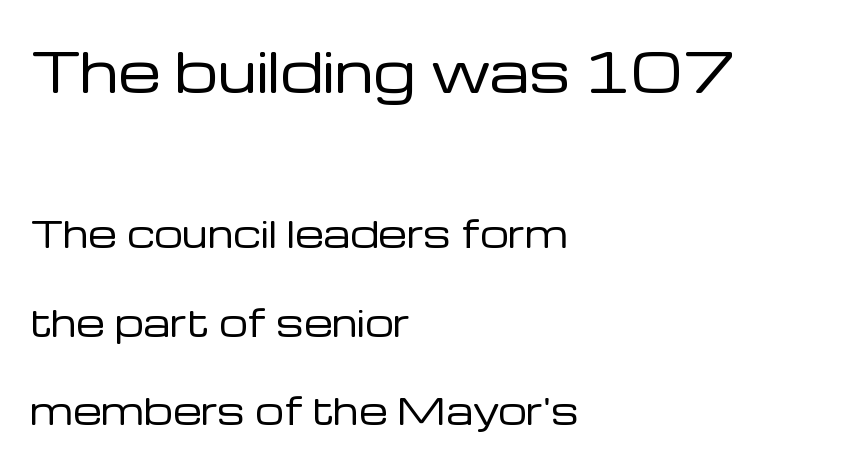
Nope, no serifs anywhere on these letters. Is this a fixed-width face? No — the glyphs have proportional, varying widths. Baseline-to-baseline distance is far greater than the letter height. The typography opts for an upright posture over an oblique one. Glance below the letters and you will spot only blank space.
